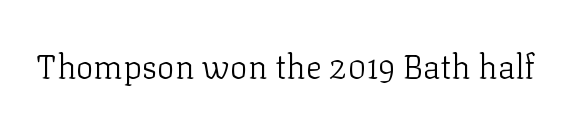
{"serif": "yes", "italic": "no", "bold": "no", "weight": "light", "width": "normal", "stroke_contrast": "low", "x_height": "medium", "monospaced": "no", "underline": "no", "letter_spacing": "normal", "letter_spacing_em": 0.0, "glyph_px": 33}
